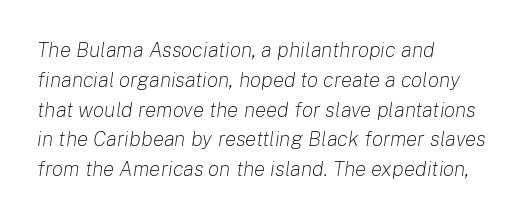
A classic flush-left, rag-right setting is used for this passage. The passage shown is not bold in any degree. Descenders are the only things crossing below the line. Yep, that's italic — everything's leaning. One glance says typical: line gaps are just what's usual.
